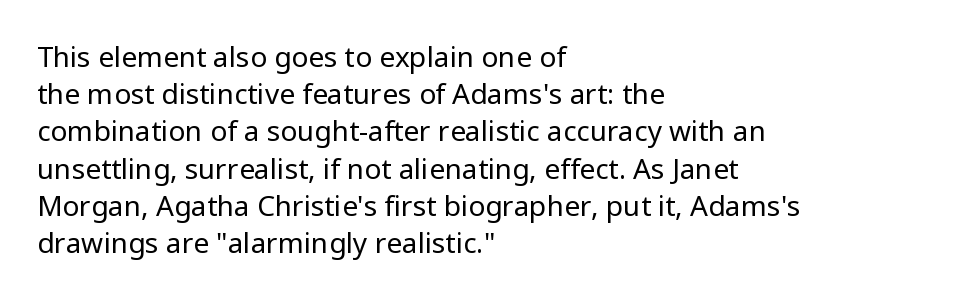
The image shows 28 px regular-weight sans-serif type, upright; set left-aligned, normal line spacing (1.33x), normal letter spacing, not underlined; low stroke contrast and a medium x-height.
